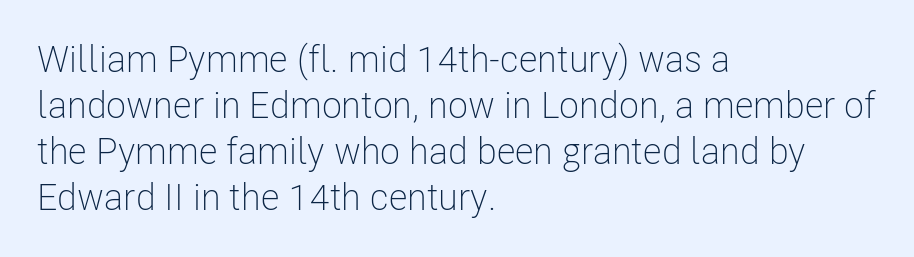
Q: Is the text bold? A: No.
Q: Is the text italic (slanted)? A: No, it is upright.
Q: Is the typeface a serif or a sans-serif typeface? A: Sans-serif.
Q: Is the text underlined? A: No.
Q: How is the paragraph aligned? A: Left-aligned.
Q: Is the spacing between letters normal or unusually wide? A: Normal.
Q: Width (condensed, normal, or wide)? A: Condensed.
Q: Stroke contrast? A: Low.
Q: x-height? A: Medium.
Q: Monospaced? A: No.
